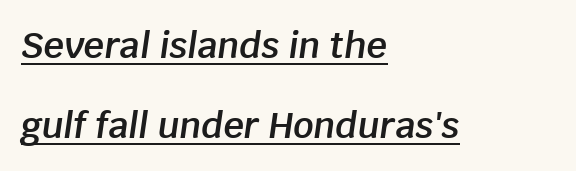
Q: Is the text bold? A: Semi-bold.
Q: Is the text italic (slanted)? A: Yes, it leans right by about 8 degrees.
Q: Is the text underlined? A: Yes.
Q: How is the paragraph aligned? A: Left-aligned.
Q: Is the spacing between letters normal or unusually wide? A: Normal.
Q: Is the spacing between lines tight, normal or loose? A: Loose.
Q: Width (condensed, normal, or wide)? A: Normal.
Q: Stroke contrast? A: Low.
Q: x-height? A: Large.
Q: Monospaced? A: No.
